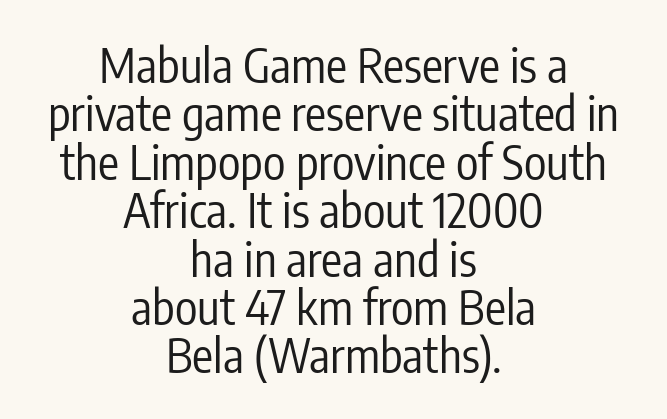
{"serif": "no", "italic": "no", "bold": "no", "weight": "regular", "width": "condensed", "stroke_contrast": "low", "x_height": "medium", "monospaced": "no", "underline": "no", "align": "center", "line_spacing": "tight", "line_spacing_ratio": 1.03, "letter_spacing": "normal", "letter_spacing_em": 0.0, "glyph_px": 47}
